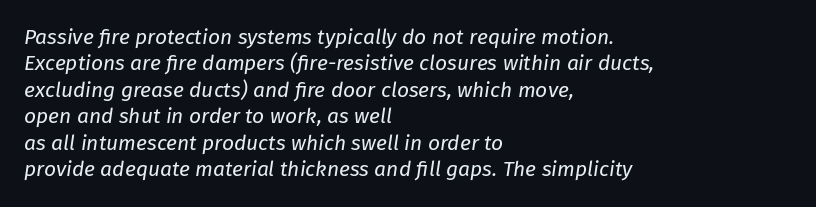
{"italic": "yes", "lean": "right", "slant_degrees": 8, "bold": "no", "underline": "no", "align": "left", "line_spacing": "normal", "line_spacing_ratio": 1.26, "letter_spacing": "normal", "letter_spacing_em": 0.0, "glyph_px": 21}
